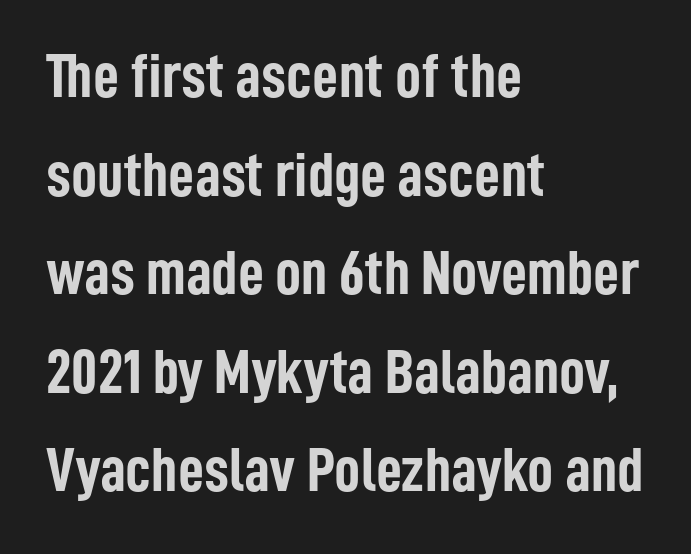
{"serif": "no", "italic": "no", "bold": "yes", "weight": "semibold", "width": "condensed", "stroke_contrast": "low", "x_height": "medium", "monospaced": "no", "underline": "no", "align": "left", "line_spacing": "normal", "line_spacing_ratio": 1.54, "letter_spacing": "normal", "letter_spacing_em": 0.0, "glyph_px": 64}
